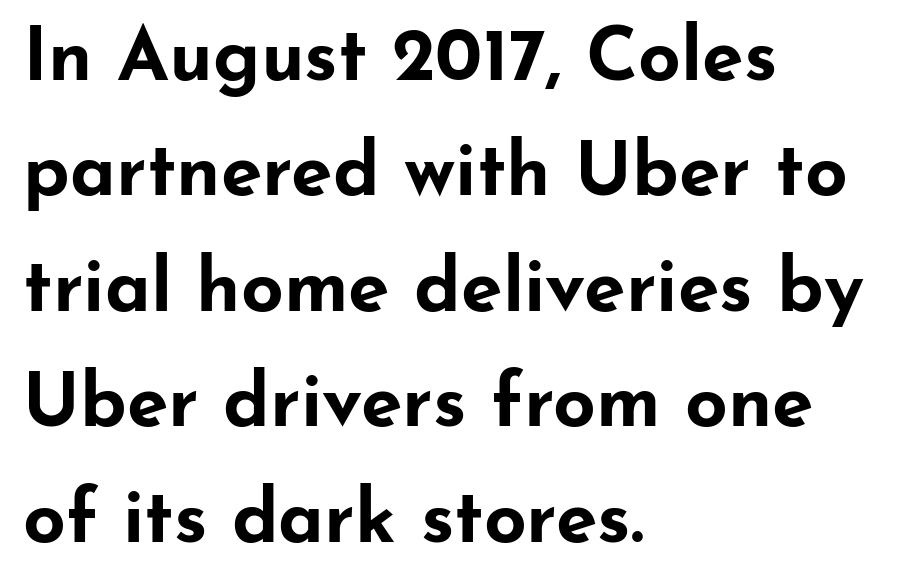
Q: Is the text bold? A: Yes.
Q: Is the text italic (slanted)? A: No, it is upright.
Q: Is the typeface a serif or a sans-serif typeface? A: Sans-serif.
Q: Is the text underlined? A: No.
Q: How is the paragraph aligned? A: Left-aligned.
Q: Is the spacing between letters normal or unusually wide? A: Normal.
Q: Is the spacing between lines tight, normal or loose? A: Normal.
Q: Width (condensed, normal, or wide)? A: Wide.
Q: Stroke contrast? A: Low.
Q: x-height? A: Small.
Q: Monospaced? A: No.
